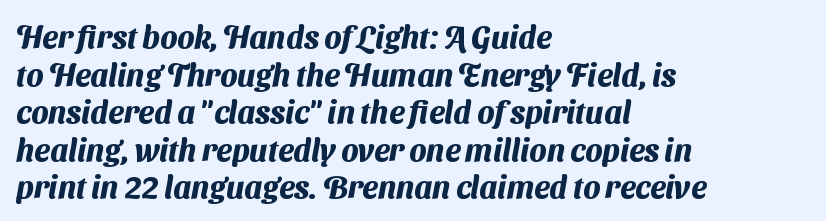
{"serif": "no", "bold": "yes", "weight": "heavy", "width": "normal", "stroke_contrast": "medium", "x_height": "medium", "monospaced": "no", "underline": "no", "align": "left", "line_spacing_ratio": 1.21, "letter_spacing": "normal", "letter_spacing_em": 0.0, "glyph_px": 31}
